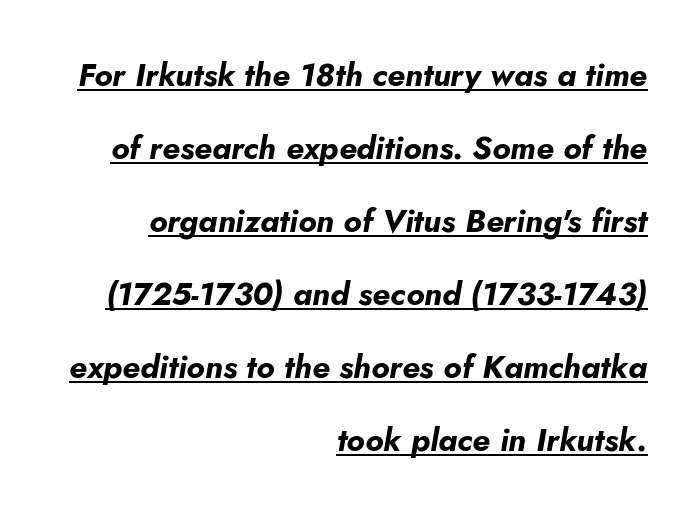
The image shows 32 px bold type, italic (leaning right); set right-aligned, loose line spacing (2.28x), normal letter spacing, underlined; low stroke contrast and a small x-height.
